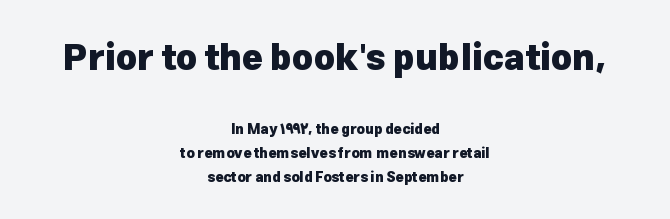
Q: Is the text bold? A: Yes.
Q: Is the text italic (slanted)? A: No, it is upright.
Q: Is the typeface a serif or a sans-serif typeface? A: Sans-serif.
Q: Is the text underlined? A: No.
Q: How is the paragraph aligned? A: Centered.
Q: Is the spacing between letters normal or unusually wide? A: Normal.
Q: Which block of text is set in a larger size, the first (top) or the second (bottom)? A: The first (top) one.
Q: Width (condensed, normal, or wide)? A: Normal.
Q: Stroke contrast? A: Low.
Q: x-height? A: Medium.
Q: Monospaced? A: No.
